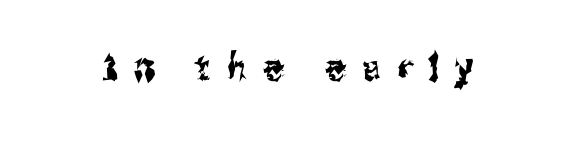
{"serif": "no", "italic": "no", "width": "condensed", "stroke_contrast": "medium", "x_height": "medium", "monospaced": "no", "underline": "no", "letter_spacing": "wide", "letter_spacing_em": 0.44, "glyph_px": 37}
